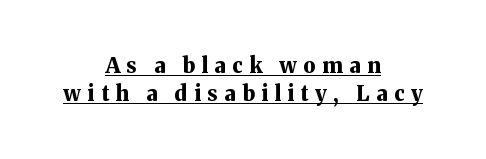
{"italic": "no", "bold": "yes", "underline": "yes", "align": "center", "line_spacing": "normal", "line_spacing_ratio": 1.33, "letter_spacing": "wide", "letter_spacing_em": 0.31, "glyph_px": 21}
